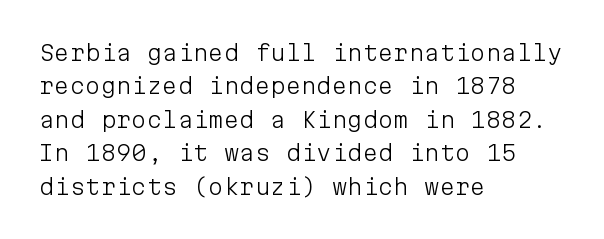
Q: Is the text bold? A: No.
Q: Is the text italic (slanted)? A: No, it is upright.
Q: Is the text underlined? A: No.
Q: How is the paragraph aligned? A: Left-aligned.
Q: Is the spacing between letters normal or unusually wide? A: Normal.
Q: Is the spacing between lines tight, normal or loose? A: Normal.
